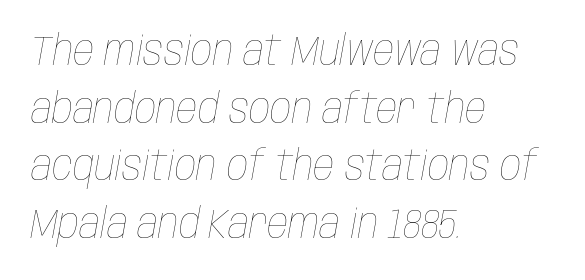
Every character sits at an angle, as italics do. How would I describe the line gaps? Plain and ordinary. This rendering features lettering with no underline. Stroke thickness stays within the range of a standard reading face or lighter. Glyph-to-glyph distance matches everyday printed text.
